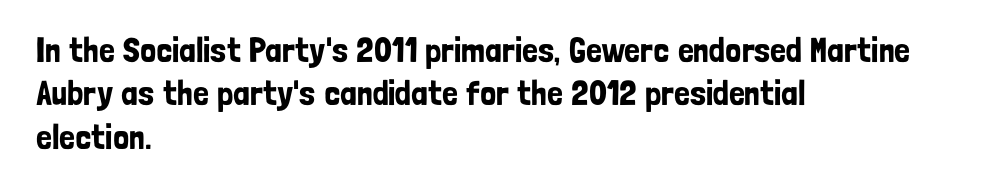
The image shows 35 px condensed sans-serif type, upright; set left-aligned, line spacing 1.24x, normal letter spacing, not underlined; low stroke contrast and a medium x-height.
